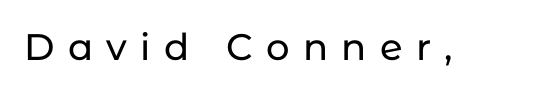
Q: Is the text italic (slanted)? A: No, it is upright.
Q: Is the typeface a serif or a sans-serif typeface? A: Sans-serif.
Q: Is the text underlined? A: No.
Q: Is the spacing between letters normal or unusually wide? A: Unusually wide.
Q: Width (condensed, normal, or wide)? A: Normal.
Q: Stroke contrast? A: Low.
Q: x-height? A: Medium.
Q: Monospaced? A: No.
